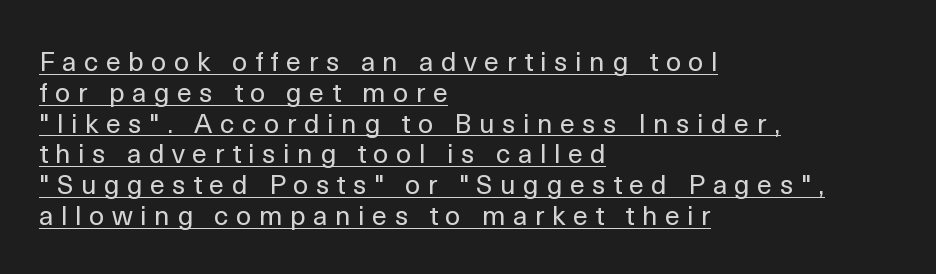
The image shows 27 px text type, upright; set left-aligned, tight line spacing (1.14x), unusually wide letter spacing (+0.28 em), underlined.
